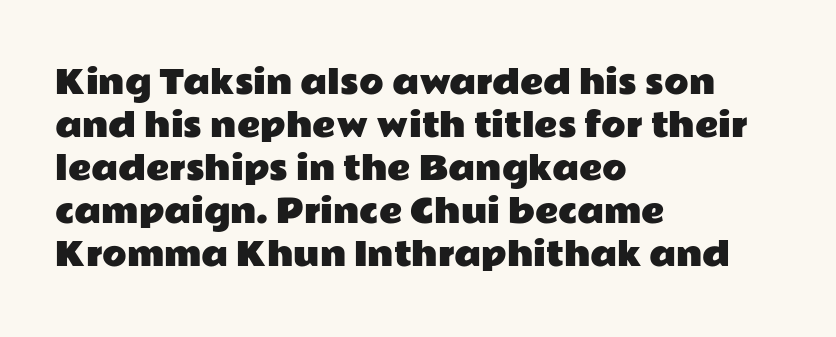
You can tell it's not italic because the verticals are truly vertical. Letter spacing: default. Quick note: interline space is typical. Do the characters align in a grid? No, the font is proportional.
